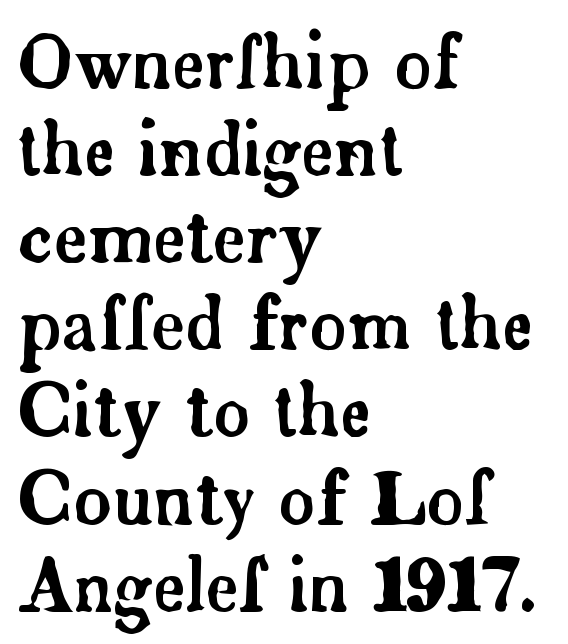
Beneath every word, the page is bare. The type family on display is of the serif kind. In terms of letterspacing, this is plain default setting. This sample uses an upright cut, with every glyph sitting square on the baseline. Think of a printed novel: that variable character pitch is what you see here. Alignment: flush left.
